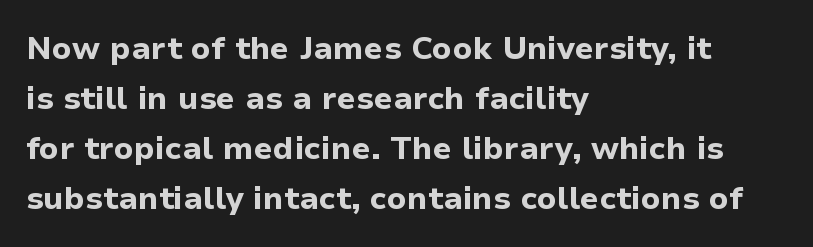
Q: Is the text bold? A: Yes.
Q: Is the text italic (slanted)? A: No, it is upright.
Q: Is the typeface a serif or a sans-serif typeface? A: Sans-serif.
Q: Is the text underlined? A: No.
Q: How is the paragraph aligned? A: Left-aligned.
Q: Is the spacing between letters normal or unusually wide? A: Normal.
Q: Is the spacing between lines tight, normal or loose? A: Normal.
Q: Width (condensed, normal, or wide)? A: Normal.
Q: Stroke contrast? A: Low.
Q: x-height? A: Medium.
Q: Monospaced? A: No.
